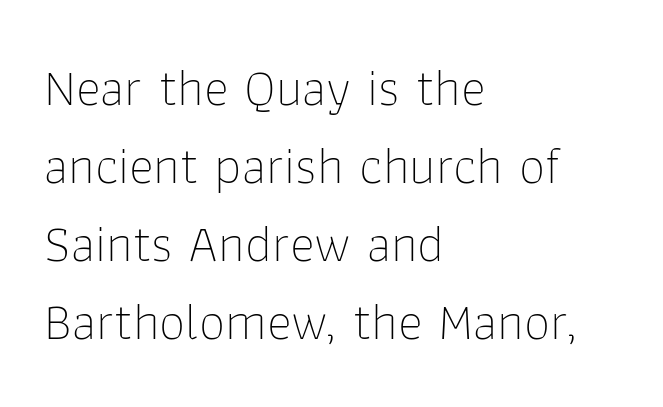
Q: Is the text bold? A: No.
Q: Is the text italic (slanted)? A: No, it is upright.
Q: Is the typeface a serif or a sans-serif typeface? A: Sans-serif.
Q: Is the text underlined? A: No.
Q: How is the paragraph aligned? A: Left-aligned.
Q: Is the spacing between letters normal or unusually wide? A: Normal.
Q: Is the spacing between lines tight, normal or loose? A: Normal.
Q: Width (condensed, normal, or wide)? A: Normal.
Q: Stroke contrast? A: Low.
Q: x-height? A: Medium.
Q: Monospaced? A: No.
